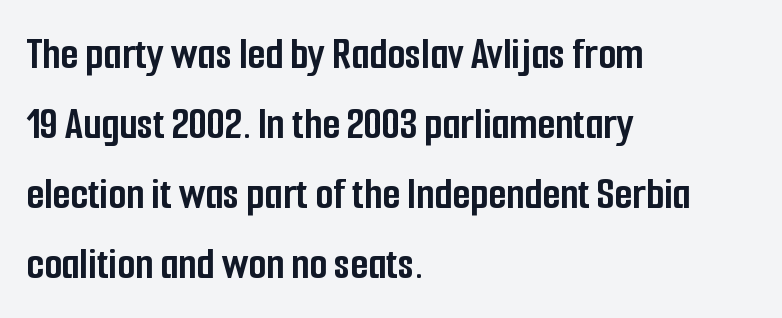
Q: Is the text bold? A: Yes.
Q: Is the text italic (slanted)? A: No, it is upright.
Q: Is the typeface a serif or a sans-serif typeface? A: Sans-serif.
Q: Is the text underlined? A: No.
Q: How is the paragraph aligned? A: Left-aligned.
Q: Is the spacing between letters normal or unusually wide? A: Normal.
Q: Is the spacing between lines tight, normal or loose? A: Normal.
Q: Width (condensed, normal, or wide)? A: Condensed.
Q: Stroke contrast? A: Low.
Q: x-height? A: Medium.
Q: Monospaced? A: No.
